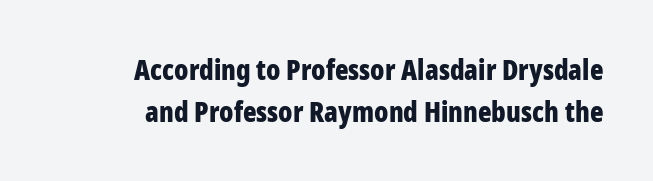
{"serif": "no", "italic": "no", "bold": "yes", "weight": "bold", "width": "condensed", "stroke_contrast": "low", "x_height": "medium", "monospaced": "no", "underline": "no", "align": "right", "line_spacing": "normal", "line_spacing_ratio": 1.49, "letter_spacing": "normal", "letter_spacing_em": 0.0, "glyph_px": 28}
